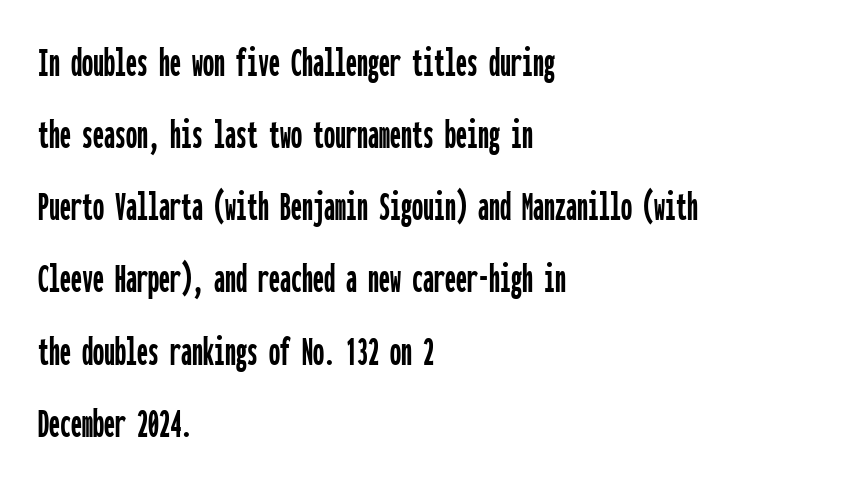
Q: Is the text italic (slanted)? A: No, it is upright.
Q: Is the typeface a serif or a sans-serif typeface? A: Sans-serif.
Q: Is the text underlined? A: No.
Q: How is the paragraph aligned? A: Left-aligned.
Q: Is the spacing between letters normal or unusually wide? A: Normal.
Q: Is the spacing between lines tight, normal or loose? A: Normal.
Q: Width (condensed, normal, or wide)? A: Condensed.
Q: Stroke contrast? A: Low.
Q: x-height? A: Medium.
Q: Monospaced? A: Yes.
